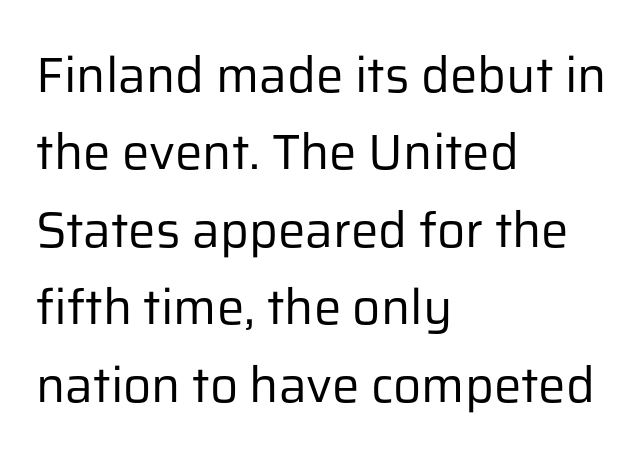
The image shows 49 px regular-weight sans-serif type, upright; set left-aligned, normal line spacing (1.58x), normal letter spacing, not underlined; low stroke contrast and a medium x-height.
